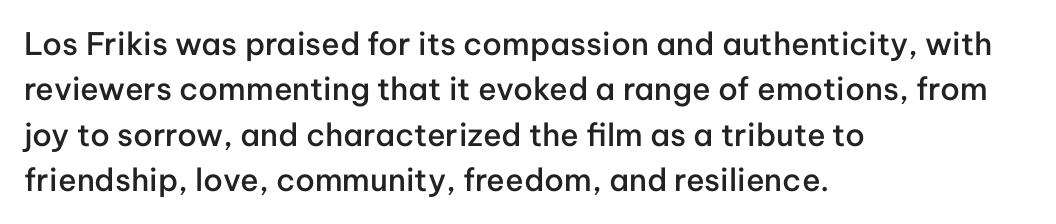
The image shows 31 px semibold sans-serif type, upright; set left-aligned, normal line spacing (1.46x), normal letter spacing, not underlined; low stroke contrast and a medium x-height.
